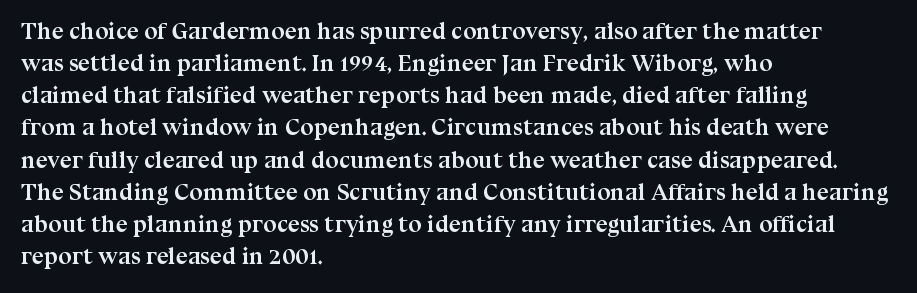
Q: Is the text bold? A: Yes.
Q: Is the text italic (slanted)? A: No, it is upright.
Q: Is the text underlined? A: No.
Q: How is the paragraph aligned? A: Left-aligned.
Q: Is the spacing between letters normal or unusually wide? A: Normal.
Q: Is the spacing between lines tight, normal or loose? A: Normal.
